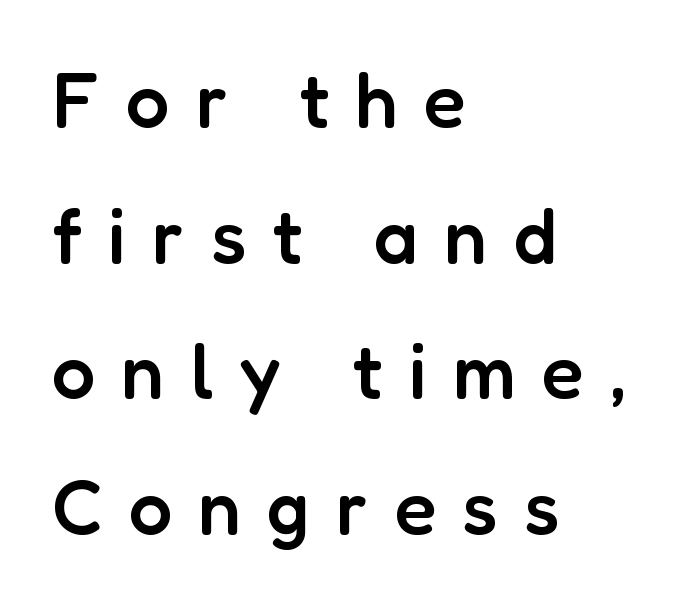
{"serif": "no", "italic": "no", "bold": "semi", "weight": "semibold", "width": "normal", "stroke_contrast": "low", "x_height": "medium", "monospaced": "no", "underline": "no", "align": "left", "line_spacing_ratio": 1.76, "letter_spacing": "wide", "letter_spacing_em": 0.34, "glyph_px": 77}
